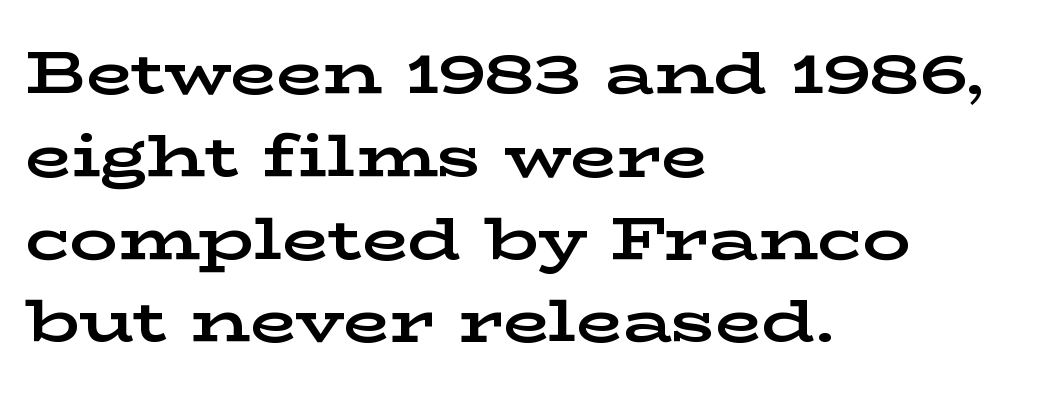
The image shows 60 px bold, wide serif type, upright; set left-aligned, normal line spacing (1.38x), normal letter spacing, not underlined; low stroke contrast and a medium x-height.
